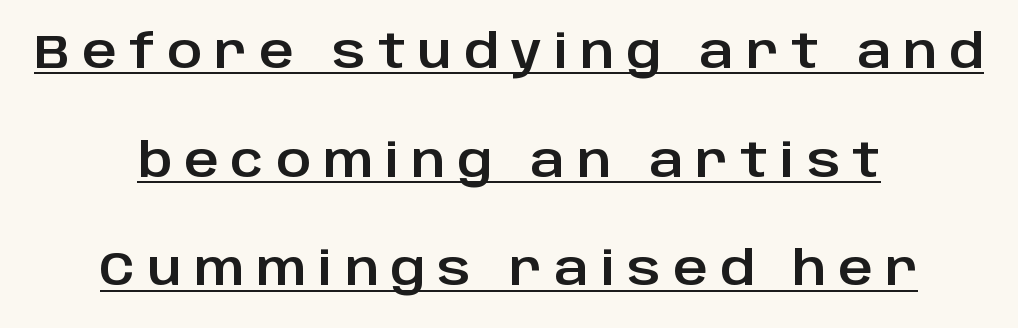
Q: Is the text italic (slanted)? A: No, it is upright.
Q: Is the typeface a serif or a sans-serif typeface? A: Sans-serif.
Q: Is the text underlined? A: Yes.
Q: How is the paragraph aligned? A: Centered.
Q: Is the spacing between letters normal or unusually wide? A: Unusually wide.
Q: Is the spacing between lines tight, normal or loose? A: Loose.
Q: Width (condensed, normal, or wide)? A: Normal.
Q: Stroke contrast? A: Low.
Q: x-height? A: Large.
Q: Monospaced? A: No.
